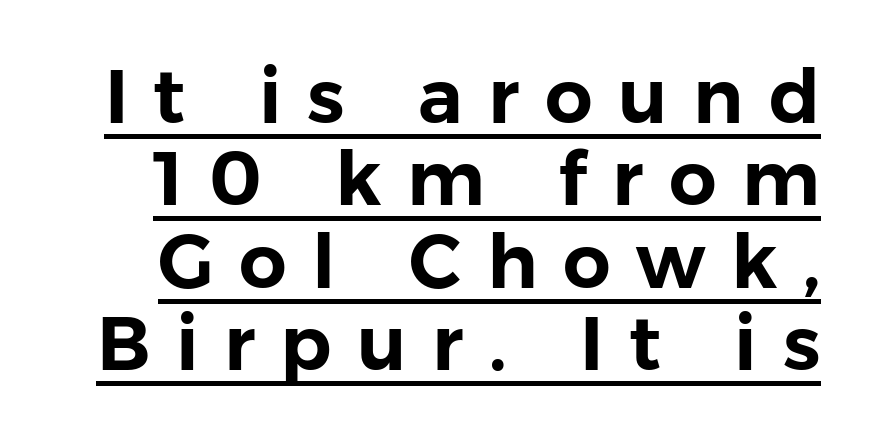
Q: Is the text italic (slanted)? A: No, it is upright.
Q: Is the typeface a serif or a sans-serif typeface? A: Sans-serif.
Q: Is the text underlined? A: Yes.
Q: Is the spacing between letters normal or unusually wide? A: Unusually wide.
Q: Is the spacing between lines tight, normal or loose? A: Tight.
Q: Width (condensed, normal, or wide)? A: Normal.
Q: Stroke contrast? A: Low.
Q: x-height? A: Medium.
Q: Monospaced? A: No.
